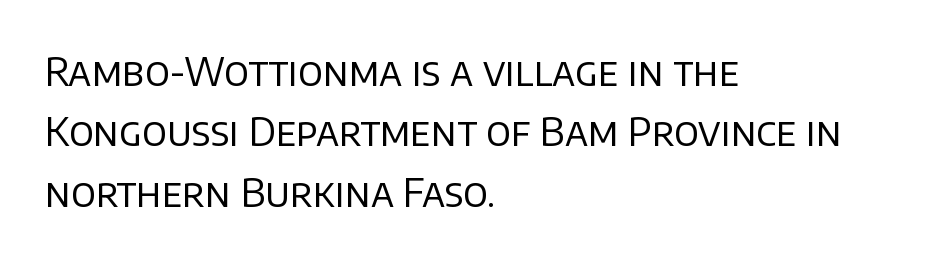
Q: Is the text bold? A: No.
Q: Is the text italic (slanted)? A: No, it is upright.
Q: Is the typeface a serif or a sans-serif typeface? A: Sans-serif.
Q: Is the text underlined? A: No.
Q: How is the paragraph aligned? A: Left-aligned.
Q: Is the spacing between letters normal or unusually wide? A: Normal.
Q: Is the spacing between lines tight, normal or loose? A: Normal.
Q: Width (condensed, normal, or wide)? A: Normal.
Q: Stroke contrast? A: Low.
Q: x-height? A: Large.
Q: Monospaced? A: No.
